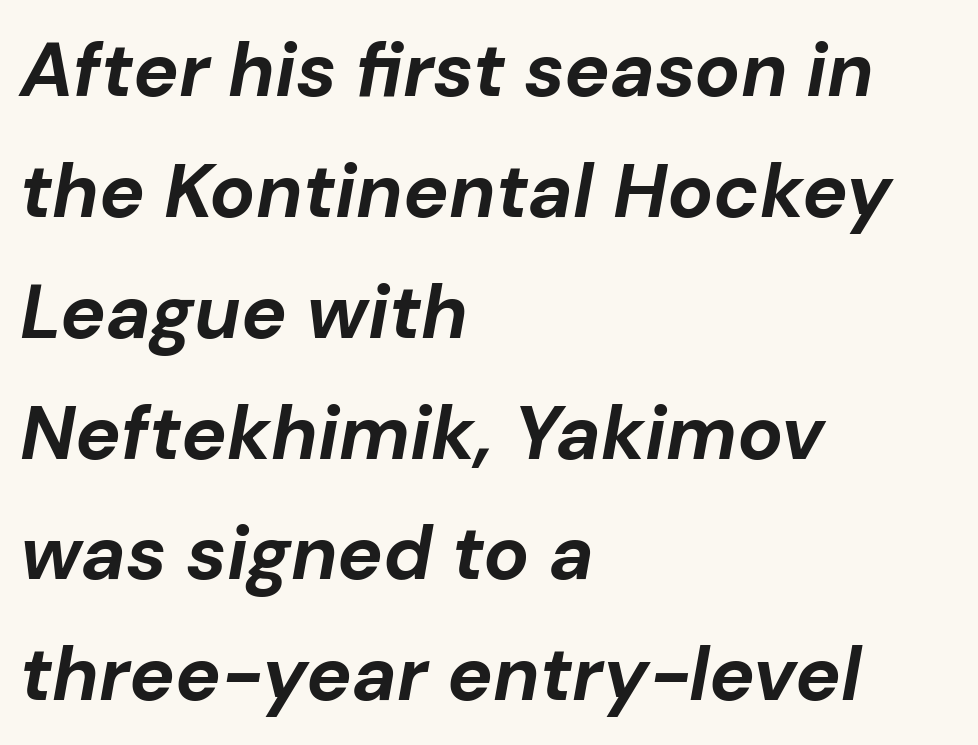
{"italic": "yes", "lean": "right", "slant_degrees": 10, "bold": "yes", "weight": "bold", "width": "normal", "stroke_contrast": "low", "x_height": "medium", "monospaced": "no", "underline": "no", "align": "left", "line_spacing": "normal", "line_spacing_ratio": 1.59, "letter_spacing": "normal", "letter_spacing_em": 0.0, "glyph_px": 76}
